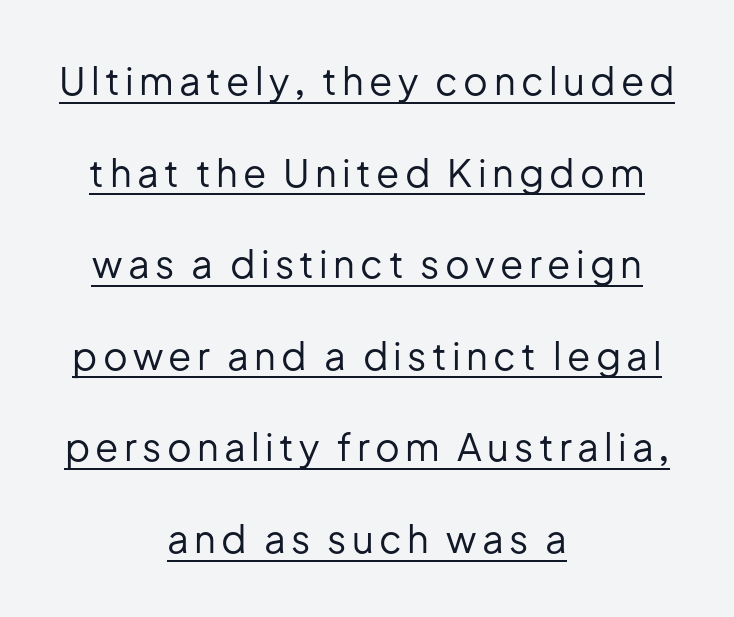
Q: Is the text bold? A: No.
Q: Is the text italic (slanted)? A: No, it is upright.
Q: Is the typeface a serif or a sans-serif typeface? A: Sans-serif.
Q: Is the text underlined? A: Yes.
Q: How is the paragraph aligned? A: Centered.
Q: Is the spacing between lines tight, normal or loose? A: Loose.
Q: Width (condensed, normal, or wide)? A: Normal.
Q: Stroke contrast? A: Low.
Q: x-height? A: Medium.
Q: Monospaced? A: No.
